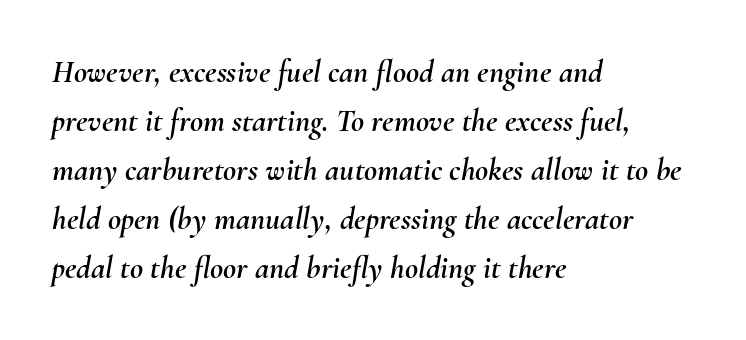
Q: Is the text italic (slanted)? A: Yes, it leans right by about 10 degrees.
Q: Is the text underlined? A: No.
Q: How is the paragraph aligned? A: Left-aligned.
Q: Is the spacing between letters normal or unusually wide? A: Normal.
Q: Is the spacing between lines tight, normal or loose? A: Normal.
Q: Width (condensed, normal, or wide)? A: Normal.
Q: Stroke contrast? A: Medium.
Q: x-height? A: Small.
Q: Monospaced? A: No.
